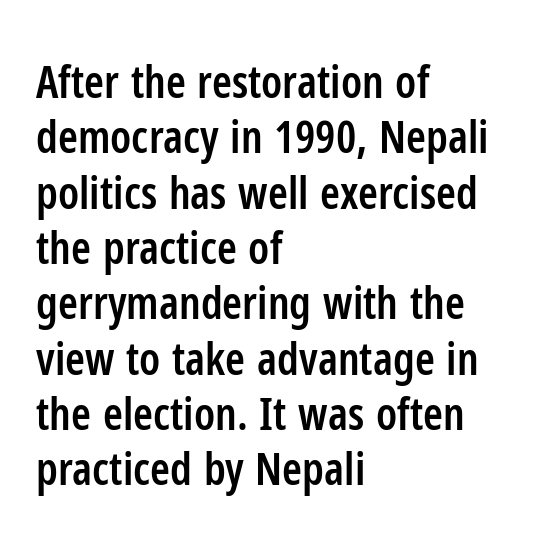
The image shows 45 px semibold, condensed sans-serif type, upright; set left-aligned, line spacing 1.23x, normal letter spacing, not underlined; low stroke contrast and a medium x-height.
